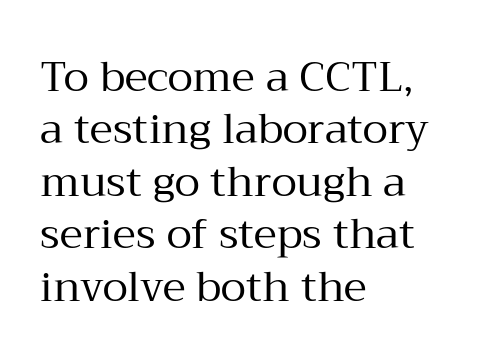
The image shows 42 px regular-weight serif type, upright; set left-aligned, normal line spacing (1.25x), normal letter spacing, not underlined; medium stroke contrast and a medium x-height.
